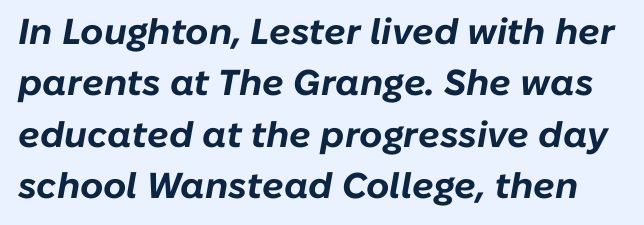
Q: Is the text bold? A: Yes.
Q: Is the text italic (slanted)? A: Yes, it leans right by about 10 degrees.
Q: Is the text underlined? A: No.
Q: Is the spacing between letters normal or unusually wide? A: Normal.
Q: Is the spacing between lines tight, normal or loose? A: Normal.
Q: Width (condensed, normal, or wide)? A: Normal.
Q: Stroke contrast? A: Low.
Q: x-height? A: Medium.
Q: Monospaced? A: No.
